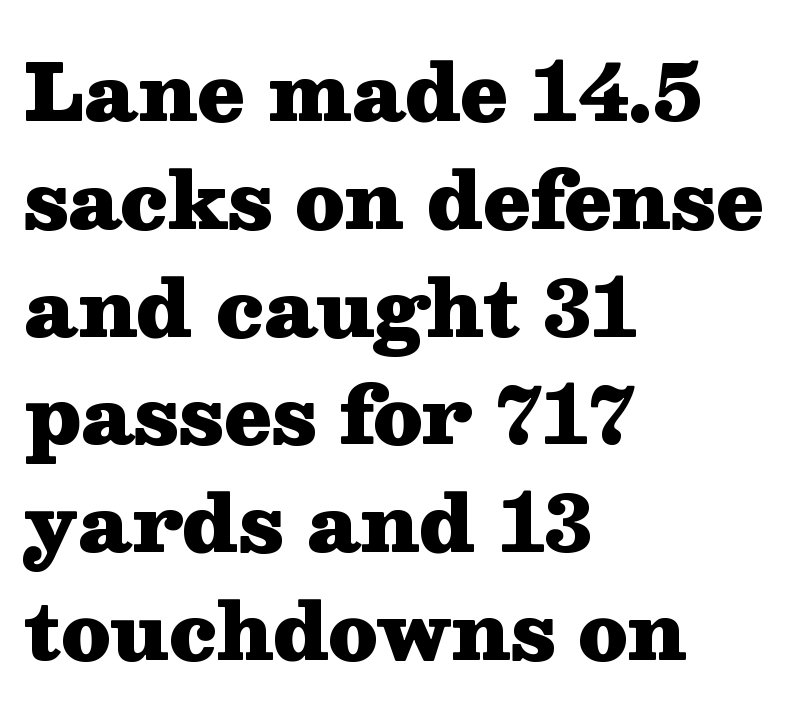
Unlike italic type, these characters show no tilt at all. Every letter is thick-stroked: bold, no question. Interline gaps are of average width in this sample. Is this a sans? No — the strokes have serifs. Just letters on the line, the space beneath them empty.
